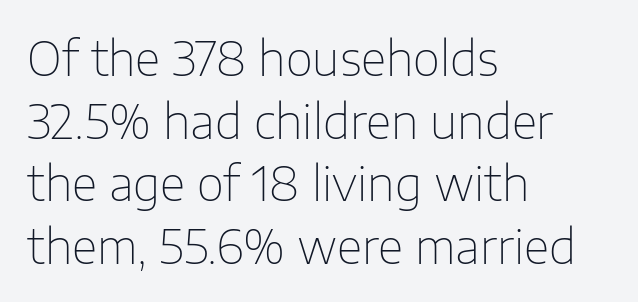
You could not count columns in this text — the font is proportionally spaced. If you drew a ruler down the left edge, every line would touch it. This sample uses an upright cut, with every glyph sitting square on the baseline. Caption: face not bold, strokes unweighted.
